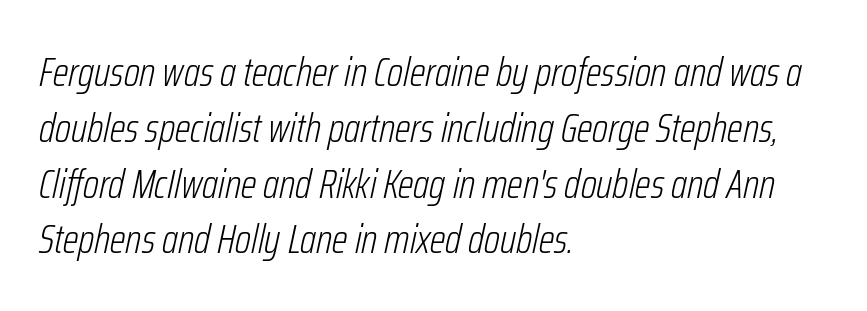
Q: Is the text bold? A: No.
Q: Is the text italic (slanted)? A: Yes, it leans right by about 12 degrees.
Q: Is the text underlined? A: No.
Q: How is the paragraph aligned? A: Left-aligned.
Q: Is the spacing between letters normal or unusually wide? A: Normal.
Q: Is the spacing between lines tight, normal or loose? A: Normal.
Q: Width (condensed, normal, or wide)? A: Condensed.
Q: Stroke contrast? A: Low.
Q: x-height? A: Medium.
Q: Monospaced? A: No.
